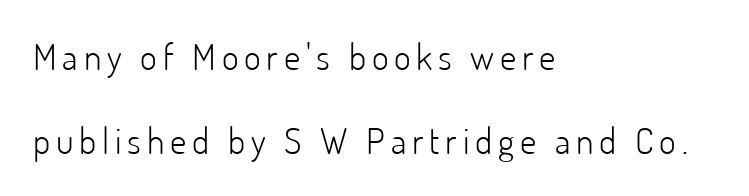
The image shows 36 px light sans-serif type, upright; set left-aligned, loose line spacing (2.33x), not underlined; low stroke contrast and a small x-height.
